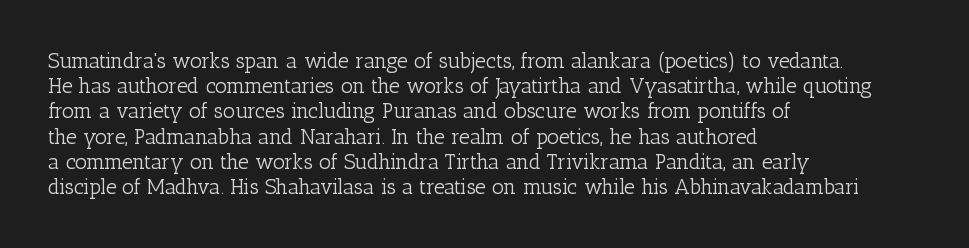
The image shows 21 px text type, upright; set left-aligned, line spacing 1.2x, normal letter spacing, not underlined.
